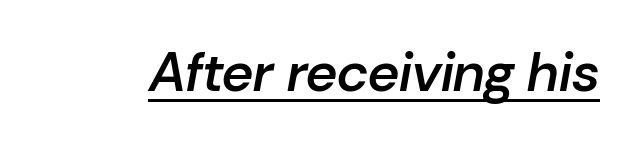
The image shows 55 px semibold type, italic (leaning right); set normal letter spacing, underlined; low stroke contrast and a medium x-height.
